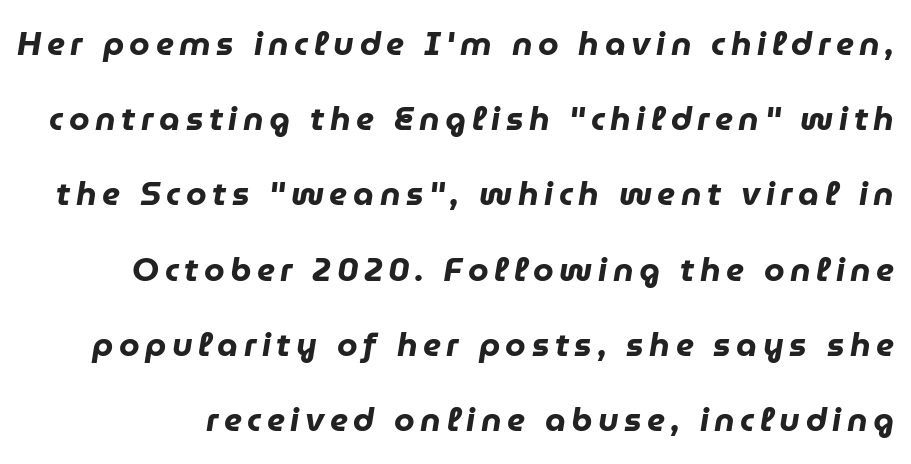
Rendered with sloped, italic letterforms. Every letter is thick-stroked: bold, no question. Do the characters align in a grid? No, the font is proportional. The string is rendered with underlining switched off. Successive baselines arrive slowly, with a big drop between each.
